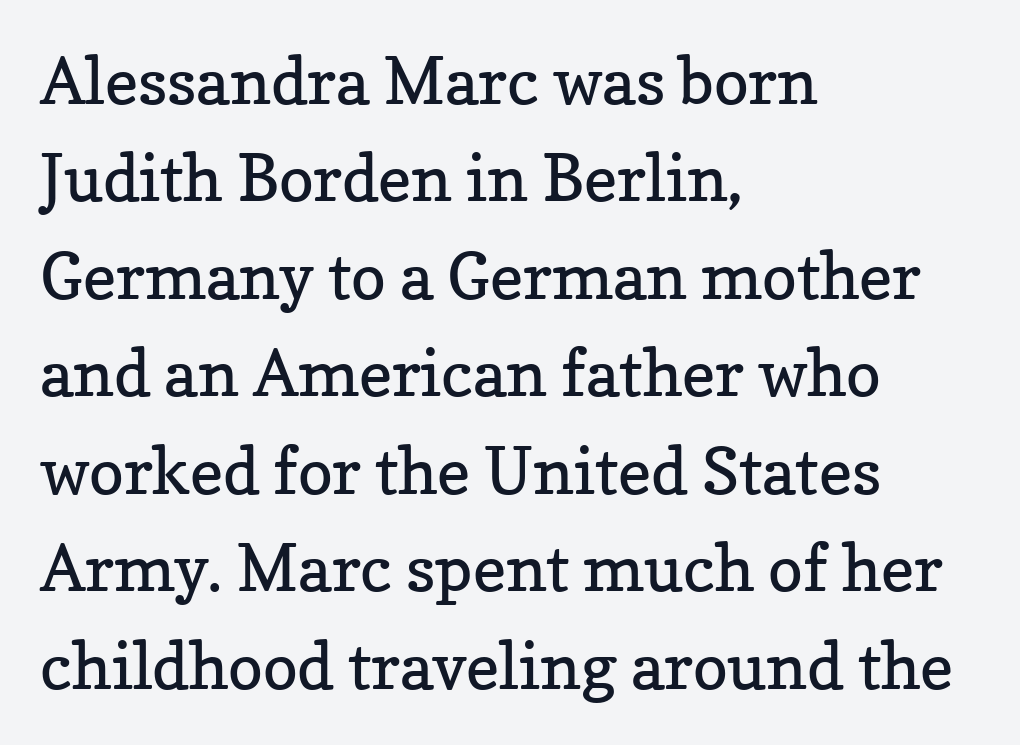
The image shows 65 px regular-weight serif type, upright; set left-aligned, normal line spacing (1.5x), normal letter spacing, not underlined; low stroke contrast and a medium x-height.
